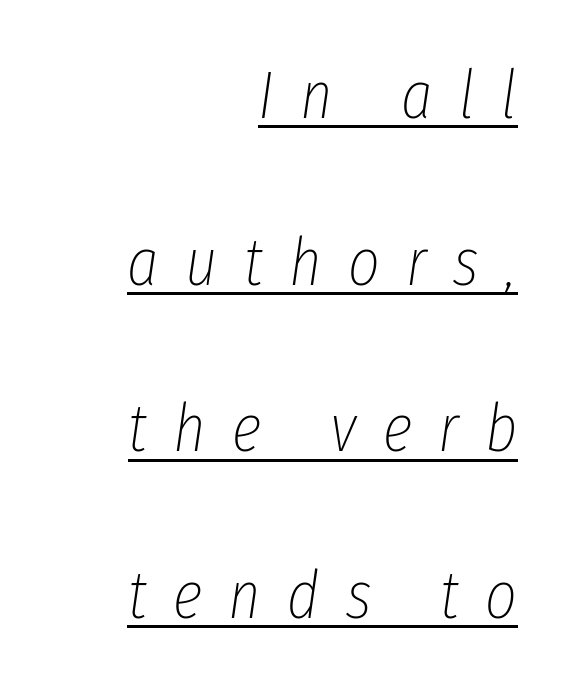
The image shows 68 px thin, condensed type, italic (leaning right); set right-aligned, loose line spacing (2.45x), unusually wide letter spacing (+0.39 em), underlined; low stroke contrast and a medium x-height.
